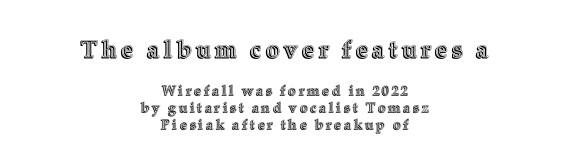
The image shows 24 px text type, upright; set centered, line spacing 1.21x, not underlined; the first (top) block is 1.71x larger.
